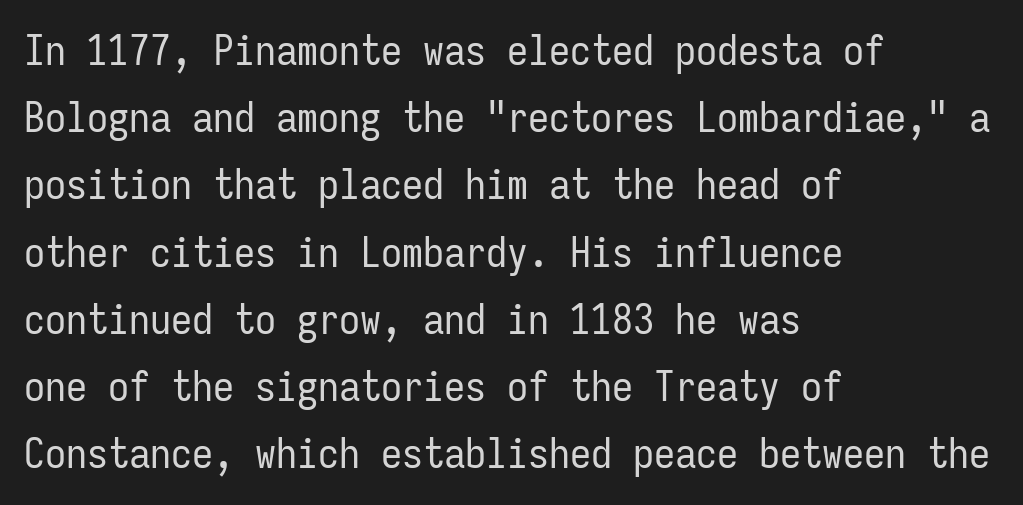
Q: Is the text bold? A: No.
Q: Is the text italic (slanted)? A: No, it is upright.
Q: Is the typeface a serif or a sans-serif typeface? A: Sans-serif.
Q: Is the text underlined? A: No.
Q: How is the paragraph aligned? A: Left-aligned.
Q: Is the spacing between letters normal or unusually wide? A: Normal.
Q: Is the spacing between lines tight, normal or loose? A: Normal.
Q: Width (condensed, normal, or wide)? A: Condensed.
Q: Stroke contrast? A: Low.
Q: x-height? A: Medium.
Q: Monospaced? A: Yes.
